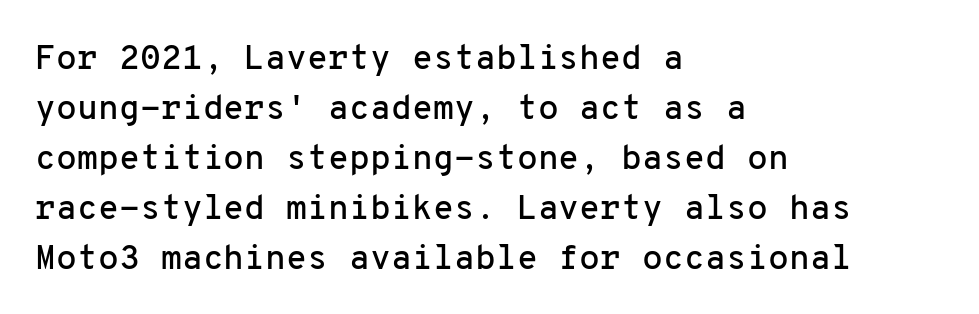
The image shows 34 px sans-serif type, upright, monospaced; set left-aligned, normal line spacing (1.47x), normal letter spacing, not underlined; low stroke contrast and a medium x-height.
